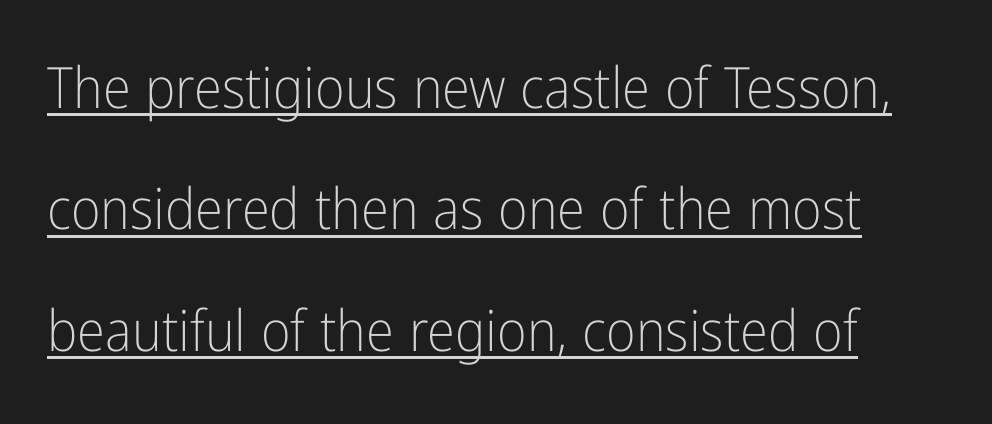
Q: Is the text bold? A: No.
Q: Is the text italic (slanted)? A: No, it is upright.
Q: Is the typeface a serif or a sans-serif typeface? A: Sans-serif.
Q: Is the text underlined? A: Yes.
Q: Is the spacing between letters normal or unusually wide? A: Normal.
Q: Is the spacing between lines tight, normal or loose? A: Loose.
Q: Width (condensed, normal, or wide)? A: Condensed.
Q: Stroke contrast? A: Low.
Q: x-height? A: Medium.
Q: Monospaced? A: No.
